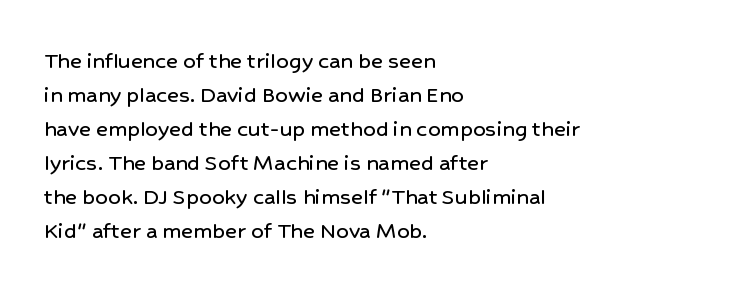
{"italic": "no", "underline": "no", "align": "left", "line_spacing": "normal", "line_spacing_ratio": 1.36, "letter_spacing": "normal", "letter_spacing_em": 0.0, "glyph_px": 25}
